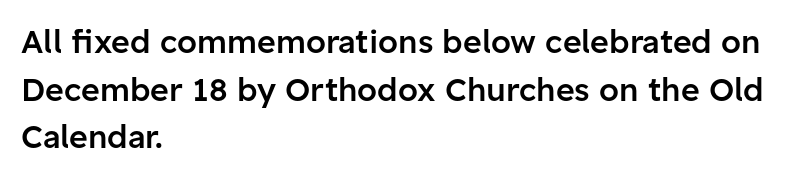
The foot of each line stays bare and open. Look at the tracking — it's just the regular setting, nothing added. A typesetter would mark this as roman, not italic. Every letter is mildly thick-stroked: semibold rather than bold.
